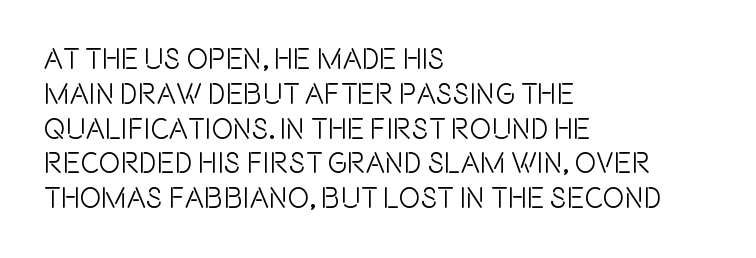
The image shows 29 px condensed sans-serif type, upright; set left-aligned, line spacing 1.2x, normal letter spacing, not underlined; a large x-height.
